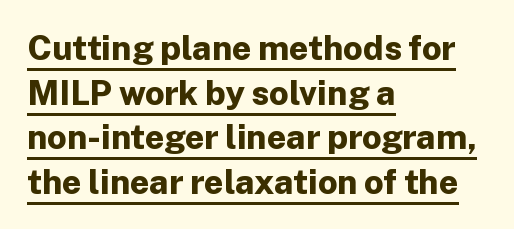
A student would call this left alignment; a typographer would say flush left, rag right. Spacing between characters is what you'd get straight out of the box. Do the characters align in a grid? No, the font is proportional. Baseline-to-baseline distance is the conventional proportion of letter height. Does the type have serifs? No, each stem ends abruptly. Italic? Not at all — the glyphs are vertical.
